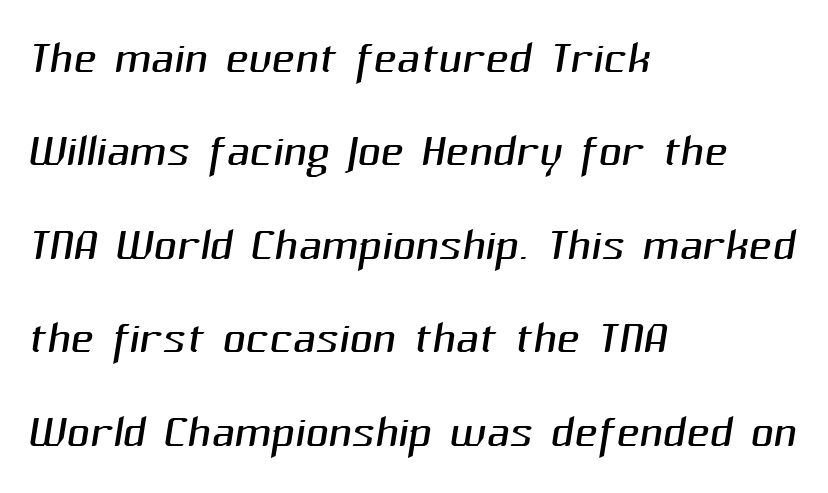
Any mark beneath the type? The region is blank. Summary of vertical rhythm: regular, with standard interline spacing. This rendering uses left alignment, leaving the right contour irregular. Characters follow at the spacing the type designer built in. Proportional: the letters do not fall into vertical columns.
